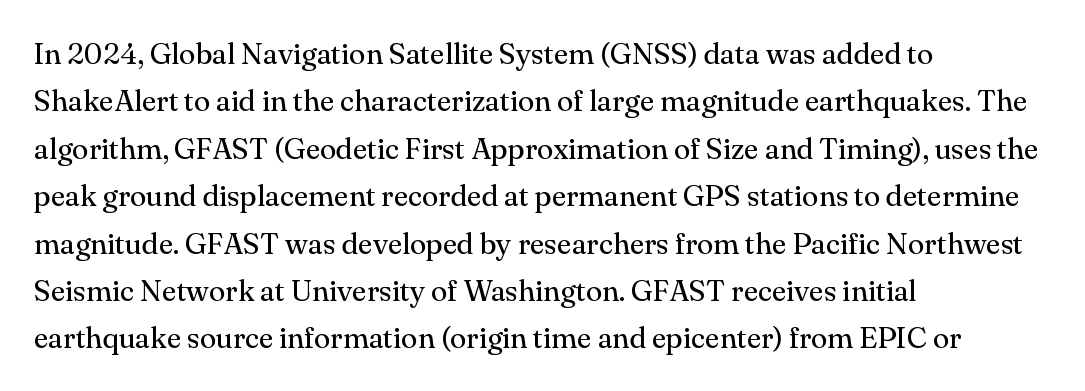
The image shows 30 px regular-weight serif type, upright; set left-aligned, normal line spacing (1.58x), normal letter spacing, not underlined; medium stroke contrast and a small x-height.
